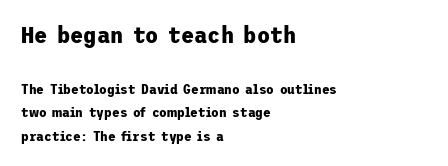
{"italic": "no", "bold": "yes", "underline": "no", "align": "left", "line_spacing": "normal", "line_spacing_ratio": 1.68, "letter_spacing": "normal", "letter_spacing_em": 0.0, "larger_block": "first", "size_ratio": 1.71, "glyph_px": 24}
